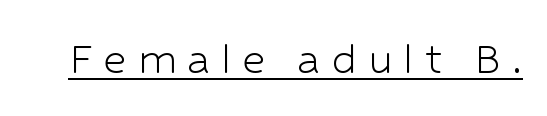
Q: Is the text bold? A: No.
Q: Is the text italic (slanted)? A: No, it is upright.
Q: Is the typeface a serif or a sans-serif typeface? A: Sans-serif.
Q: Is the text underlined? A: Yes.
Q: Is the spacing between letters normal or unusually wide? A: Unusually wide.
Q: Width (condensed, normal, or wide)? A: Normal.
Q: Stroke contrast? A: Low.
Q: x-height? A: Medium.
Q: Monospaced? A: No.
